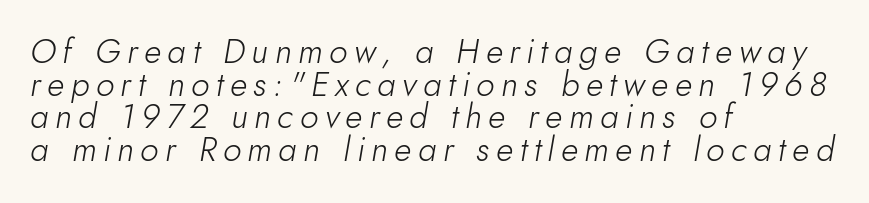
Q: Is the text bold? A: No.
Q: Is the text italic (slanted)? A: Yes, it leans right by about 10 degrees.
Q: Is the text underlined? A: No.
Q: How is the paragraph aligned? A: Left-aligned.
Q: Is the spacing between letters normal or unusually wide? A: Unusually wide.
Q: Is the spacing between lines tight, normal or loose? A: Tight.
Q: Width (condensed, normal, or wide)? A: Normal.
Q: Stroke contrast? A: Low.
Q: x-height? A: Small.
Q: Monospaced? A: No.
